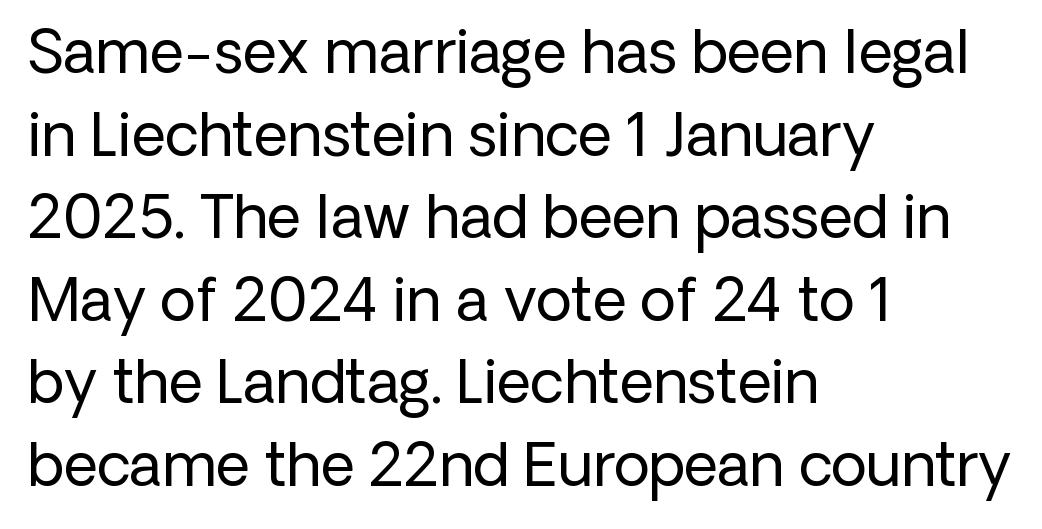
No extra ink here — the face is not bold. The gaps between neighbouring characters are ordinary and unremarkable. The passage shown is typeset with a sans-serif family. Regarding leading, the lines here are spaced in the standard way. These lines are rendered in a variable-pitch font.
